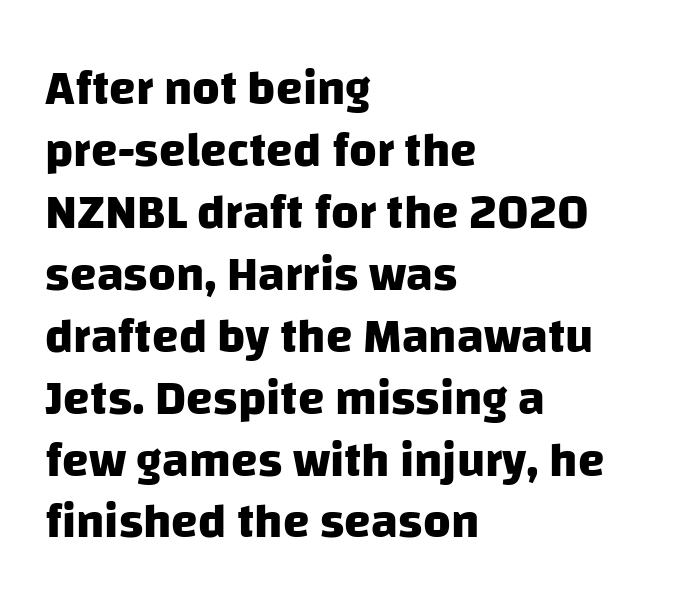
Line starts are locked; line ends wander. How are the letters spaced? Ordinarily, with no added tracking. The face used here is proportionally spaced, like ordinary book or web type. A clean baseline with only descenders dipping below it. Summary of weight: heavy, a full bold.
